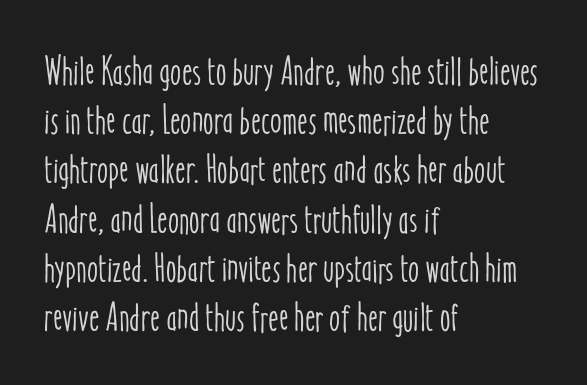
Q: Is the text italic (slanted)? A: No, it is upright.
Q: Is the text underlined? A: No.
Q: How is the paragraph aligned? A: Left-aligned.
Q: Is the spacing between letters normal or unusually wide? A: Normal.
Q: Width (condensed, normal, or wide)? A: Condensed.
Q: Stroke contrast? A: Low.
Q: x-height? A: Medium.
Q: Monospaced? A: No.
